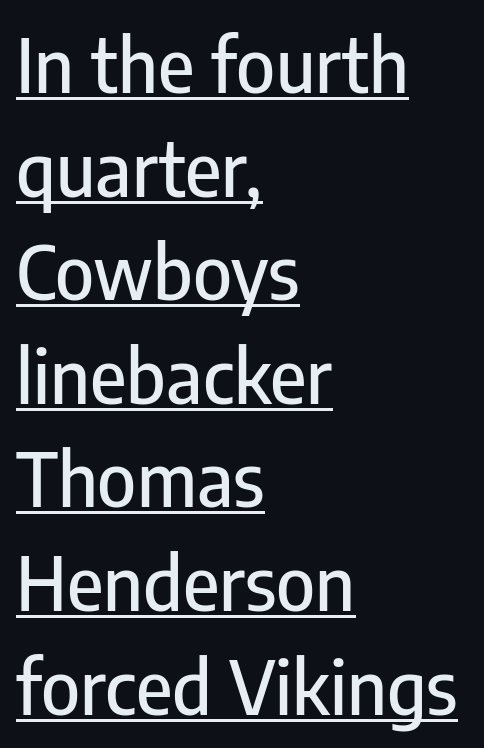
Q: Is the text italic (slanted)? A: No, it is upright.
Q: Is the typeface a serif or a sans-serif typeface? A: Sans-serif.
Q: Is the text underlined? A: Yes.
Q: How is the paragraph aligned? A: Left-aligned.
Q: Is the spacing between letters normal or unusually wide? A: Normal.
Q: Is the spacing between lines tight, normal or loose? A: Normal.
Q: Width (condensed, normal, or wide)? A: Condensed.
Q: Stroke contrast? A: Low.
Q: x-height? A: Medium.
Q: Monospaced? A: No.
